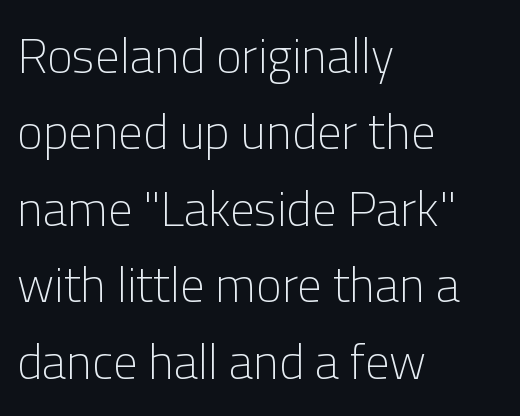
Q: Is the text bold? A: No.
Q: Is the text italic (slanted)? A: No, it is upright.
Q: Is the typeface a serif or a sans-serif typeface? A: Sans-serif.
Q: Is the text underlined? A: No.
Q: How is the paragraph aligned? A: Left-aligned.
Q: Is the spacing between letters normal or unusually wide? A: Normal.
Q: Is the spacing between lines tight, normal or loose? A: Normal.
Q: Width (condensed, normal, or wide)? A: Normal.
Q: Stroke contrast? A: Low.
Q: x-height? A: Medium.
Q: Monospaced? A: No.
